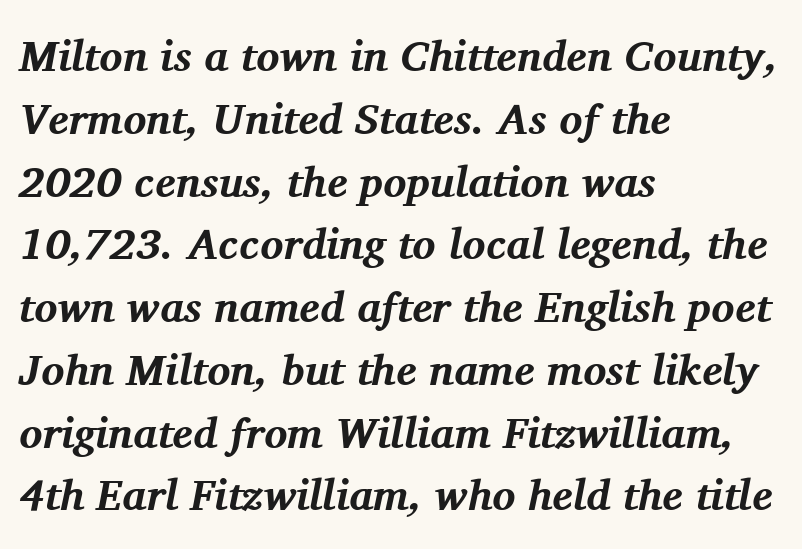
The image shows 43 px bold serif type, italic (leaning right); set left-aligned, normal line spacing (1.46x), normal letter spacing, not underlined; medium stroke contrast and a medium x-height.
